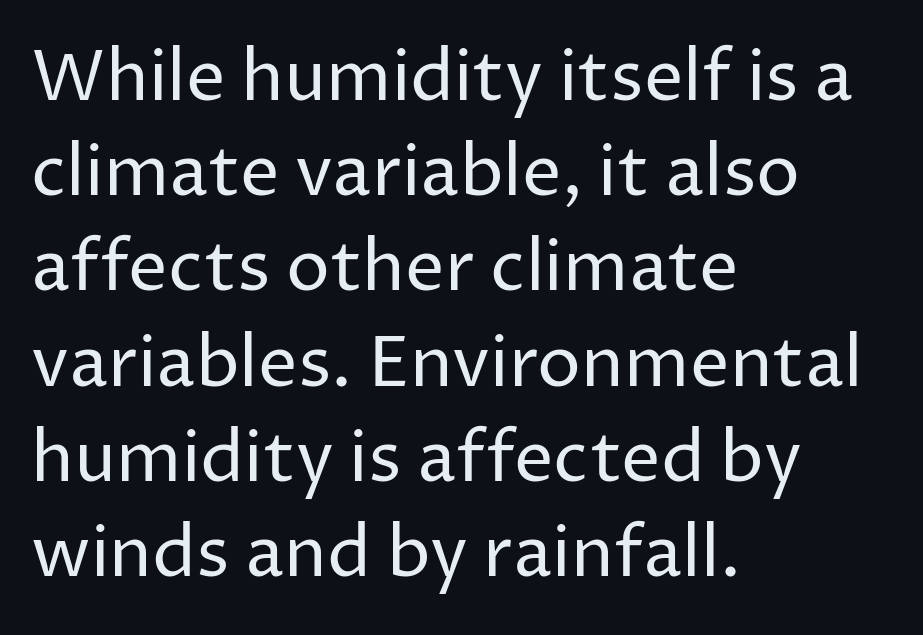
The image shows 70 px regular-weight sans-serif type, upright; set left-aligned, normal line spacing (1.36x), normal letter spacing, not underlined; low stroke contrast and a medium x-height.
